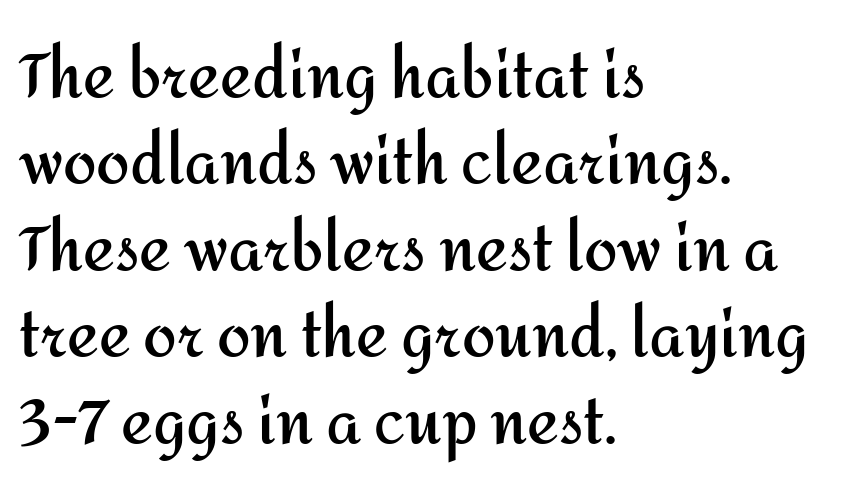
The image shows 60 px semibold sans-serif type, upright; set left-aligned, normal line spacing (1.44x), normal letter spacing, not underlined; medium stroke contrast and a medium x-height.
